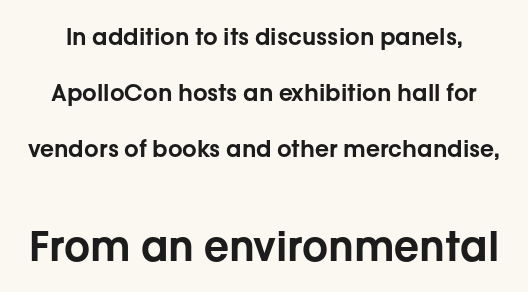
{"serif": "no", "italic": "no", "width": "normal", "stroke_contrast": "low", "x_height": "medium", "monospaced": "no", "underline": "no", "line_spacing": "loose", "line_spacing_ratio": 2.44, "letter_spacing": "normal", "letter_spacing_em": 0.0, "larger_block": "second", "size_ratio": 1.78, "glyph_px": 41}
